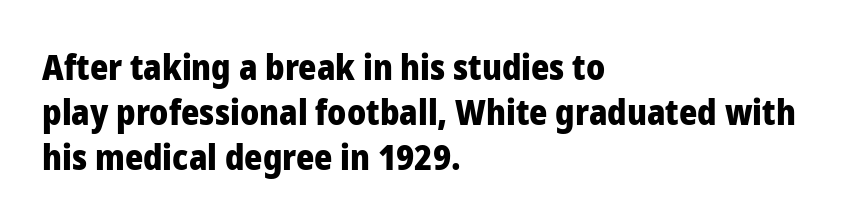
Vertical strokes here are truly vertical. The strip under each line holds only bare page. Students, note that the glyphs here touch the page at normal intervals. The passage shown is emphatically bold. Here the designer chose a conventional face with non-uniform glyph widths. Caption: multi-line text, flush left, ragged right.
